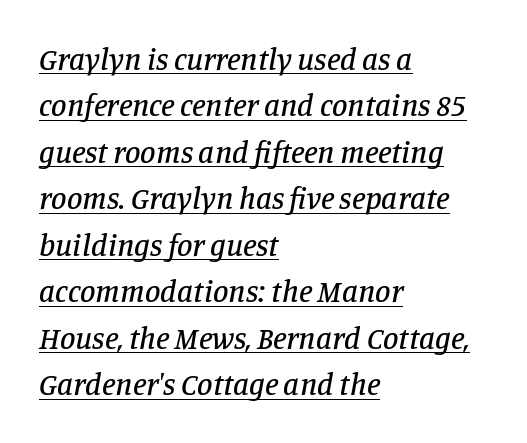
Q: Is the text italic (slanted)? A: Yes, it leans right by about 11 degrees.
Q: Is the typeface a serif or a sans-serif typeface? A: Serif.
Q: Is the text underlined? A: Yes.
Q: How is the paragraph aligned? A: Left-aligned.
Q: Is the spacing between letters normal or unusually wide? A: Normal.
Q: Is the spacing between lines tight, normal or loose? A: Normal.
Q: Width (condensed, normal, or wide)? A: Normal.
Q: Stroke contrast? A: Low.
Q: x-height? A: Large.
Q: Monospaced? A: No.
